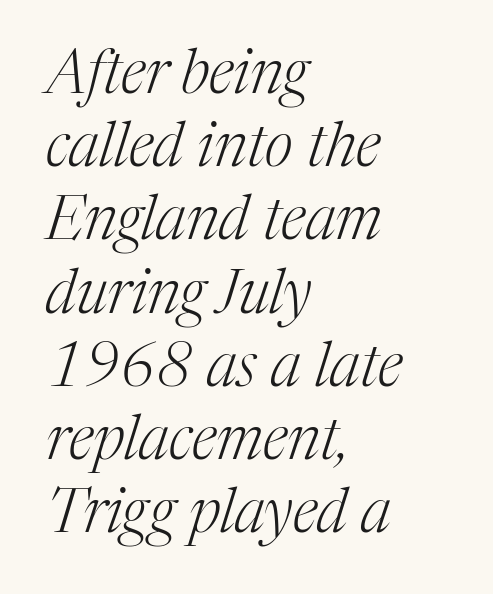
The image shows 61 px light serif type, italic (leaning right); set left-aligned, line spacing 1.2x, normal letter spacing, not underlined; medium stroke contrast and a medium x-height.
